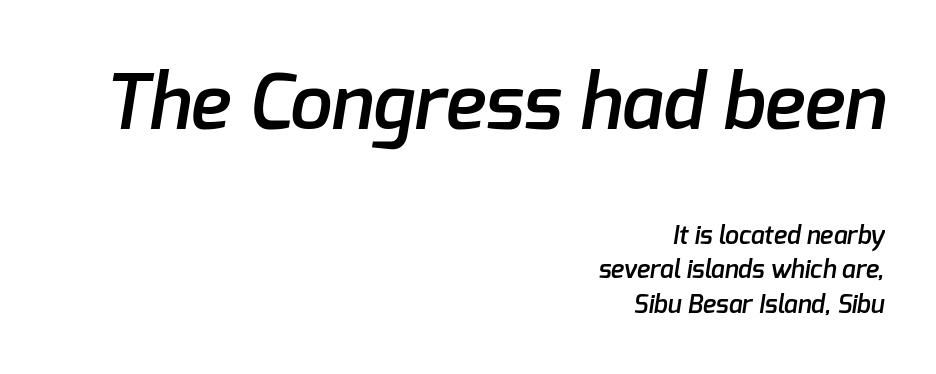
Q: Is the text bold? A: Semi-bold.
Q: Is the typeface a serif or a sans-serif typeface? A: Sans-serif.
Q: Is the text underlined? A: No.
Q: How is the paragraph aligned? A: Right-aligned.
Q: Is the spacing between letters normal or unusually wide? A: Normal.
Q: Is the spacing between lines tight, normal or loose? A: Normal.
Q: Which block of text is set in a larger size, the first (top) or the second (bottom)? A: The first (top) one.
Q: Width (condensed, normal, or wide)? A: Normal.
Q: Stroke contrast? A: Low.
Q: x-height? A: Medium.
Q: Monospaced? A: No.
